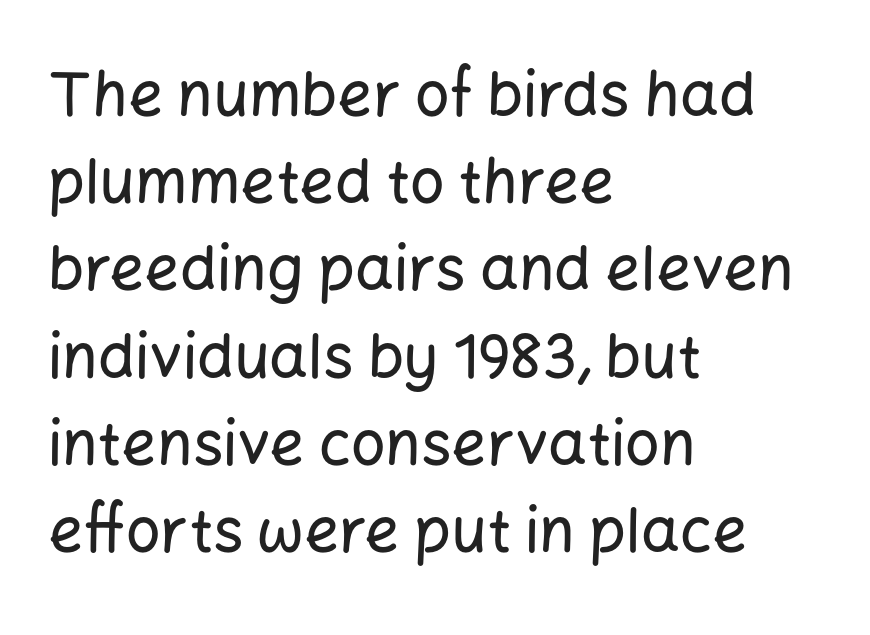
Beneath every word, the page is bare. Each letter's strokes conclude bluntly, with no projecting serifs. The lettering holds an erect, upright posture throughout. Nothing unusual about the tracking: characters are spaced as the font intends. Visually the block forms a straight wall on the left and a jagged coastline on the right. The rendering uses natural spacing where letterforms have individual widths.
